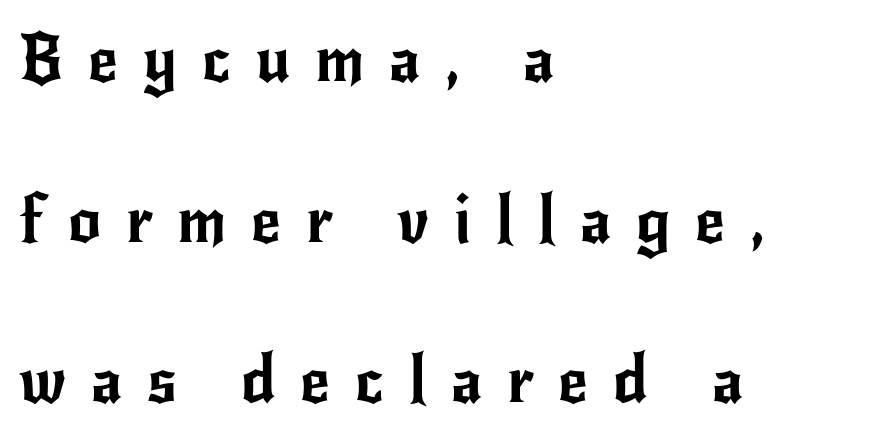
Does the copy run flush right? No — it runs flush left. Upright lettering throughout. Spacing verdict: proportional, widths tailored to each character. Stroke terminals: plain, sans-serif. No word sits above an underline. Vertical spacing — loose.
